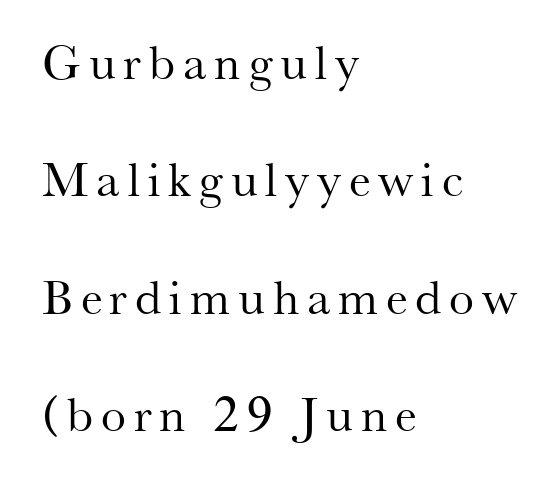
The image shows 50 px regular-weight serif type, upright; set left-aligned, loose line spacing (2.35x), not underlined; medium stroke contrast and a small x-height.
